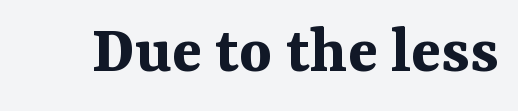
{"serif": "yes", "italic": "no", "bold": "yes", "weight": "bold", "width": "normal", "stroke_contrast": "medium", "x_height": "medium", "monospaced": "no", "underline": "no", "letter_spacing": "normal", "letter_spacing_em": 0.0, "glyph_px": 70}
